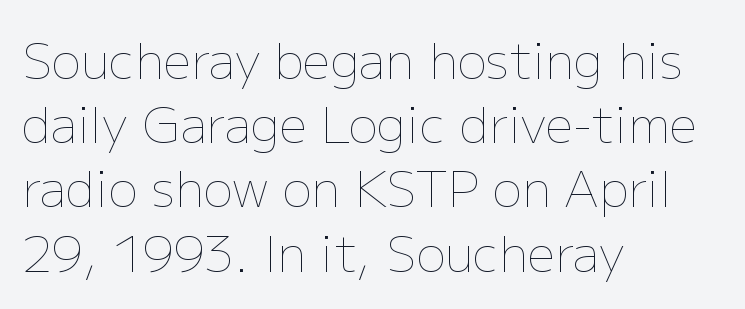
{"italic": "no", "bold": "no", "weight": "thin", "width": "normal", "stroke_contrast": "low", "x_height": "medium", "monospaced": "no", "underline": "no", "align": "left", "line_spacing": "normal", "line_spacing_ratio": 1.31, "letter_spacing": "normal", "letter_spacing_em": 0.0, "glyph_px": 49}
